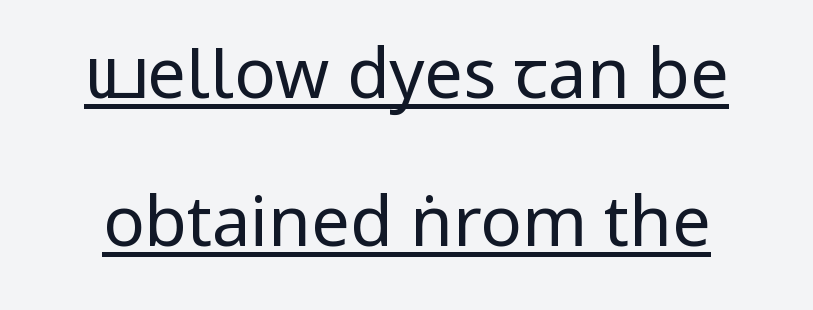
This sample uses a sans-serif face. Quick note: underline on. You can tell it's not italic because the verticals are truly vertical. Stroke mass is kept to a normal reading level or below. A great deal of white space separates one row of letters from the next. What stands out about the letter spacing? Nothing — it is the standard amount.
